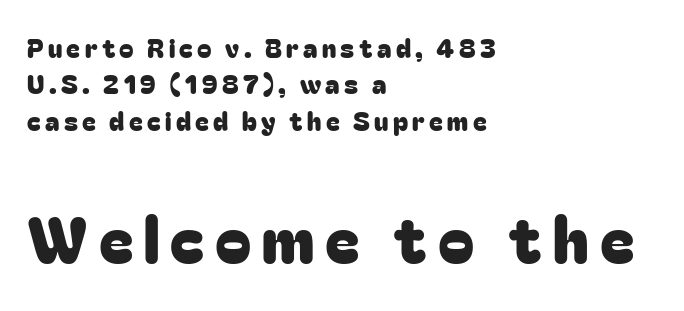
What's the leading like? Ordinary, nothing unusual. Every row of glyphs begins at an identical x-position on the left. Has an underline been added? It has not. The rendering enlarges the type as you move from the upper chunk to the lower. Type style note: lacks serifs.
